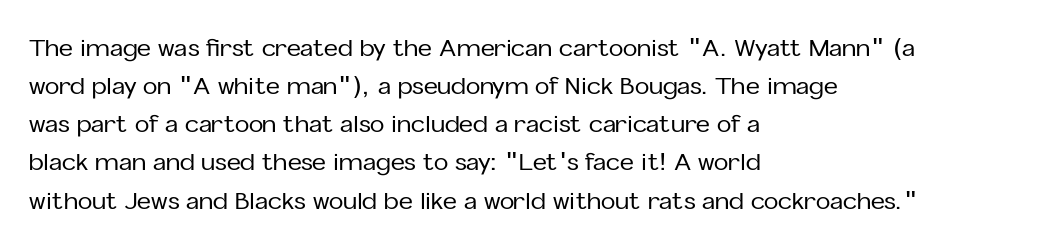
A normal amount of white space separates one row of letters from the next. In terms of letterspacing, this is plain default setting. Quick note: not italic, upright. Only glyphs here, with clear space below each row. Horizontally, the lines are justified to the leading edge only.
